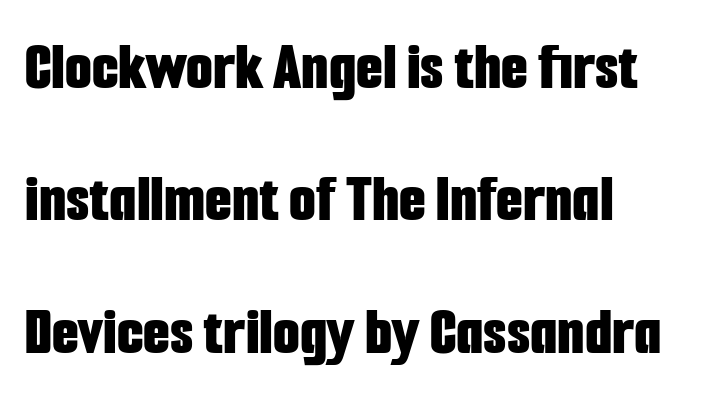
Q: Is the text bold? A: Yes.
Q: Is the text italic (slanted)? A: No, it is upright.
Q: Is the typeface a serif or a sans-serif typeface? A: Sans-serif.
Q: Is the text underlined? A: No.
Q: How is the paragraph aligned? A: Left-aligned.
Q: Is the spacing between letters normal or unusually wide? A: Normal.
Q: Is the spacing between lines tight, normal or loose? A: Loose.
Q: Width (condensed, normal, or wide)? A: Condensed.
Q: Stroke contrast? A: Low.
Q: x-height? A: Medium.
Q: Monospaced? A: No.
